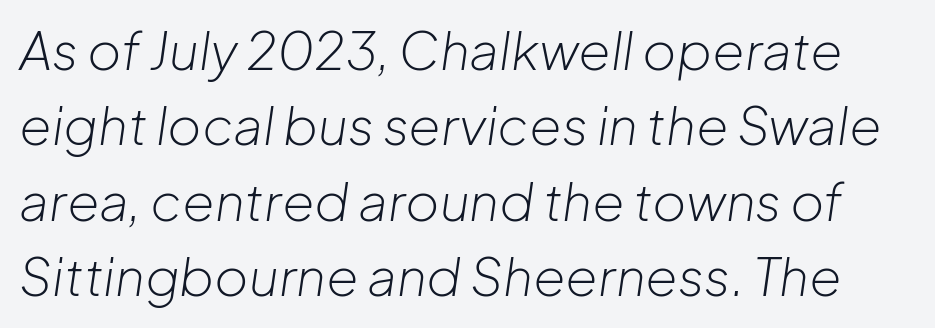
The type is set solid horizontally, with unmodified tracking. Character widths vary here, with narrow letters taking less room than wide ones. The glyphs are unaccompanied by any horizontal stroke below them. The strokes carry an ordinary text weight at most. When letters slant like this, we call the style italic. The leading is moderate, giving the passage an even texture.
